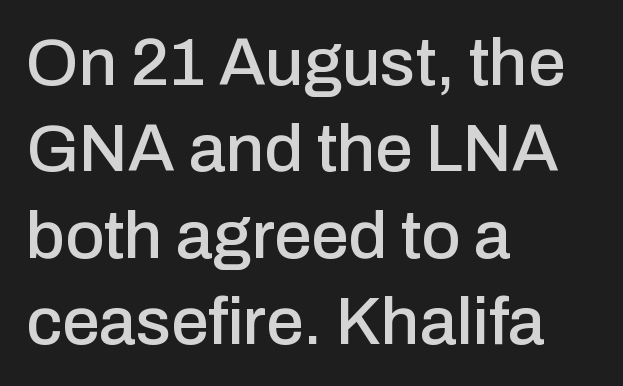
Q: Is the text italic (slanted)? A: No, it is upright.
Q: Is the typeface a serif or a sans-serif typeface? A: Sans-serif.
Q: Is the text underlined? A: No.
Q: How is the paragraph aligned? A: Left-aligned.
Q: Is the spacing between letters normal or unusually wide? A: Normal.
Q: Is the spacing between lines tight, normal or loose? A: Normal.
Q: Width (condensed, normal, or wide)? A: Normal.
Q: Stroke contrast? A: Low.
Q: x-height? A: Medium.
Q: Monospaced? A: No.
